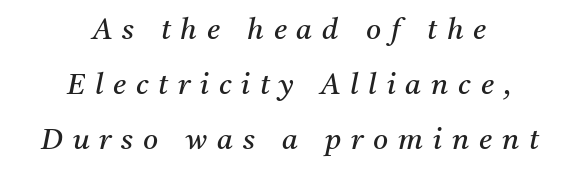
The image shows 29 px regular-weight serif type, italic (leaning right); set centered, loose line spacing (1.9x), unusually wide letter spacing (+0.34 em), not underlined; medium stroke contrast and a medium x-height.
